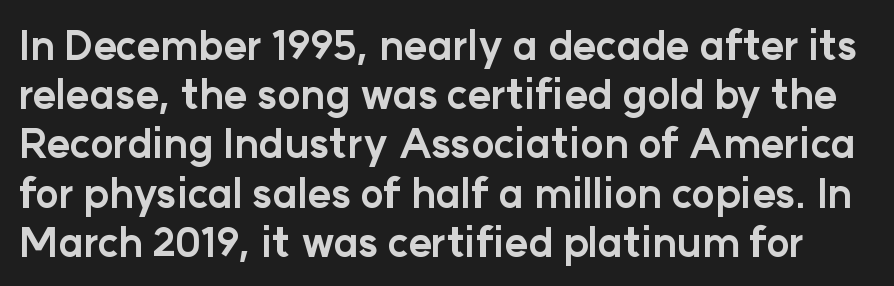
{"serif": "no", "italic": "no", "bold": "yes", "weight": "bold", "width": "normal", "stroke_contrast": "low", "x_height": "medium", "monospaced": "no", "underline": "no", "line_spacing_ratio": 1.23, "letter_spacing": "normal", "letter_spacing_em": 0.0, "glyph_px": 40}
